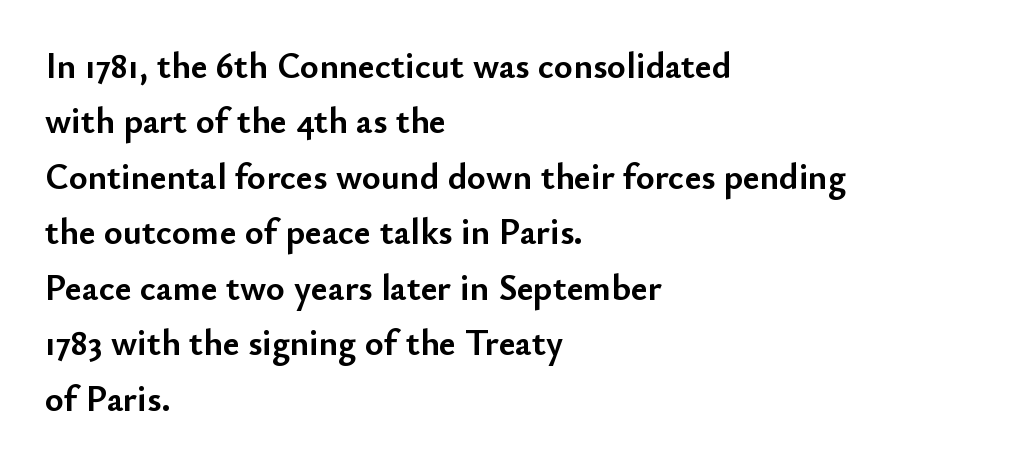
The image shows 36 px semibold sans-serif type, upright; set left-aligned, normal line spacing (1.54x), normal letter spacing, not underlined; low stroke contrast and a small x-height.
